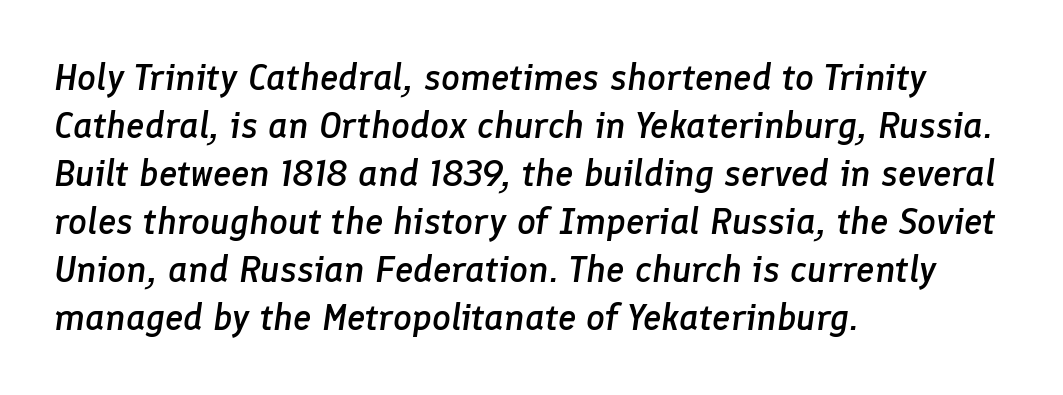
Is this a fixed-width face? No — the glyphs have proportional, varying widths. Nobody touched the tracking dial on this one. Any mark beneath the type? The region is blank. Slanted lettering throughout. Evenly set lines give the paragraph a standard silhouette. Reading down the block, your eye returns to a fixed left position each line.
